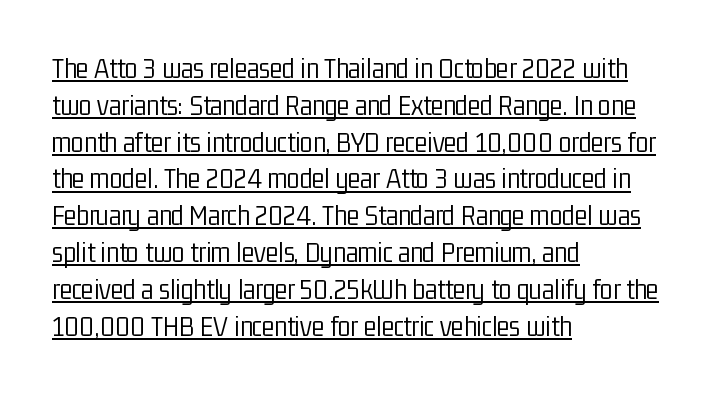
Q: Is the text bold? A: No.
Q: Is the text italic (slanted)? A: No, it is upright.
Q: Is the typeface a serif or a sans-serif typeface? A: Sans-serif.
Q: Is the text underlined? A: Yes.
Q: How is the paragraph aligned? A: Left-aligned.
Q: Is the spacing between letters normal or unusually wide? A: Normal.
Q: Is the spacing between lines tight, normal or loose? A: Normal.
Q: Width (condensed, normal, or wide)? A: Condensed.
Q: Stroke contrast? A: Low.
Q: x-height? A: Medium.
Q: Monospaced? A: No.
